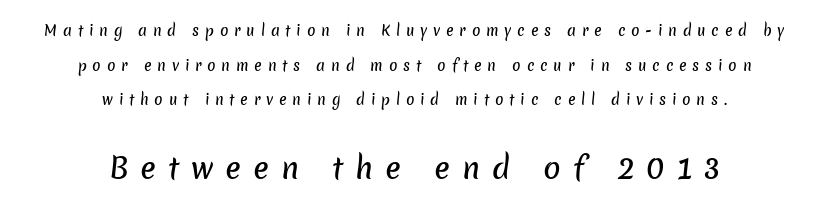
{"serif": "no", "width": "normal", "stroke_contrast": "low", "x_height": "medium", "monospaced": "no", "underline": "no", "align": "center", "line_spacing": "loose", "line_spacing_ratio": 2.48, "letter_spacing": "wide", "letter_spacing_em": 0.41, "larger_block": "second", "size_ratio": 2.07, "glyph_px": 29}
